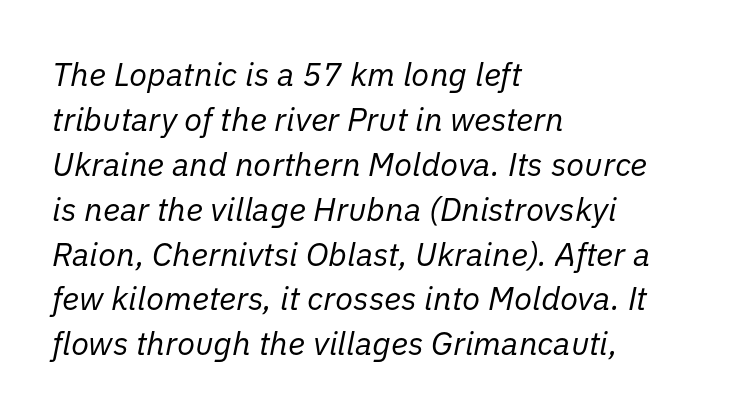
{"italic": "yes", "lean": "right", "slant_degrees": 11, "bold": "no", "weight": "regular", "width": "normal", "stroke_contrast": "low", "x_height": "medium", "monospaced": "no", "underline": "no", "align": "left", "line_spacing": "normal", "line_spacing_ratio": 1.36, "letter_spacing": "normal", "letter_spacing_em": 0.0, "glyph_px": 33}
